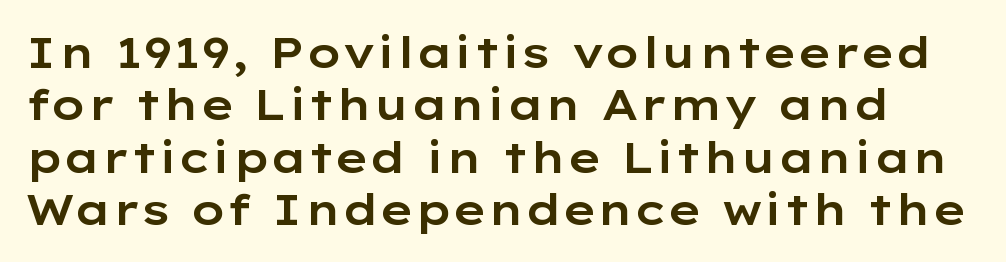
Q: Is the text italic (slanted)? A: No, it is upright.
Q: Is the typeface a serif or a sans-serif typeface? A: Sans-serif.
Q: Is the text underlined? A: No.
Q: Is the spacing between letters normal or unusually wide? A: Normal.
Q: Width (condensed, normal, or wide)? A: Wide.
Q: Stroke contrast? A: Low.
Q: x-height? A: Medium.
Q: Monospaced? A: No.
